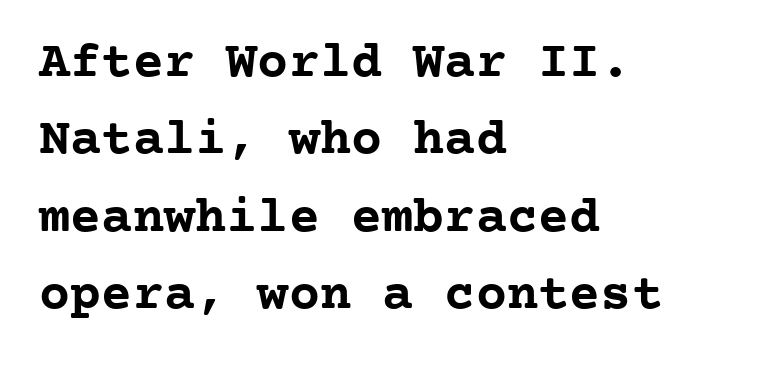
Notice how descenders clear the ascenders below comfortably — that's standard leading. Here the glyphs are tracked normally, forming tight word shapes. Stroke terminals: seriffed. Each letter, wide or thin by design, is forced into the same width here.
